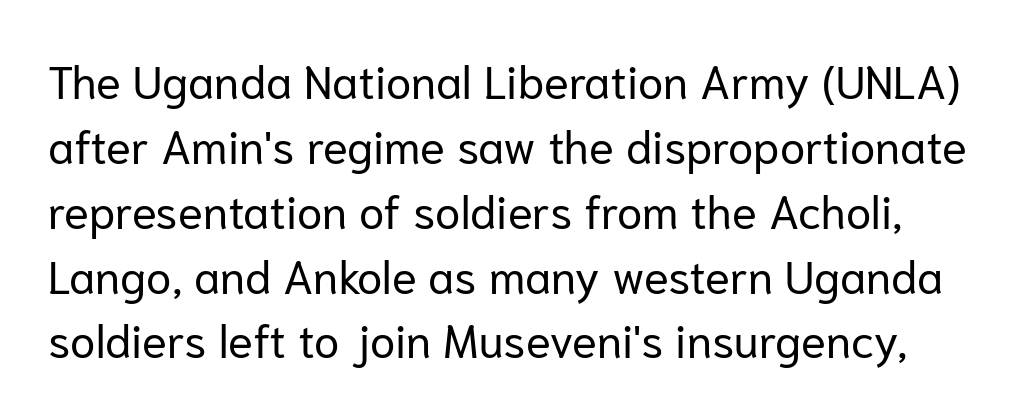
A light-to-regular cut is what we see here. The specimen reads as upright at a glance. The passage shown is not underscored anywhere. Quick note: interline space is typical. Look at the bottom of the vertical strokes: they stop flat, with no serifs. These lines are rendered in a variable-pitch font.
